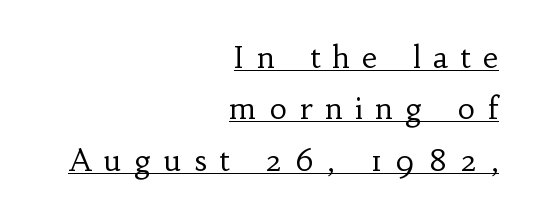
{"serif": "yes", "italic": "no", "bold": "no", "weight": "regular", "width": "normal", "stroke_contrast": "low", "x_height": "small", "monospaced": "no", "underline": "yes", "align": "right", "line_spacing_ratio": 1.71, "letter_spacing": "wide", "letter_spacing_em": 0.42, "glyph_px": 30}
